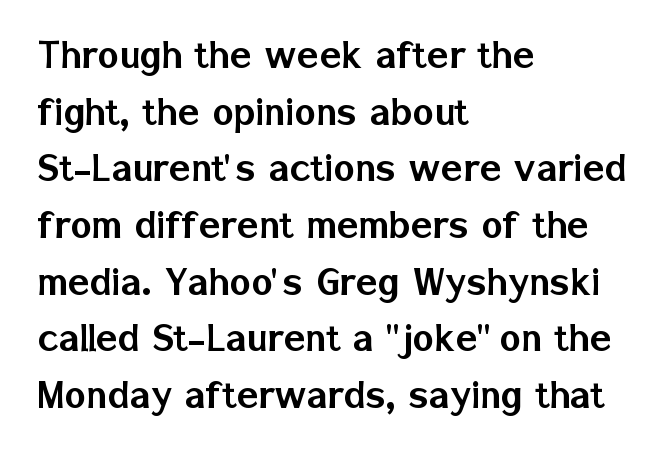
The passage shown has conventional tracking throughout. Each letter keeps its own natural width here, so spacing adapts to shape. Every row of glyphs begins at an identical x-position on the left. A roman cut, with each character standing at attention.
